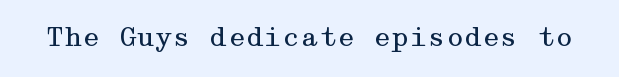
Q: Is the text bold? A: No.
Q: Is the text italic (slanted)? A: No, it is upright.
Q: Is the text underlined? A: No.
Q: Is the spacing between letters normal or unusually wide? A: Normal.
